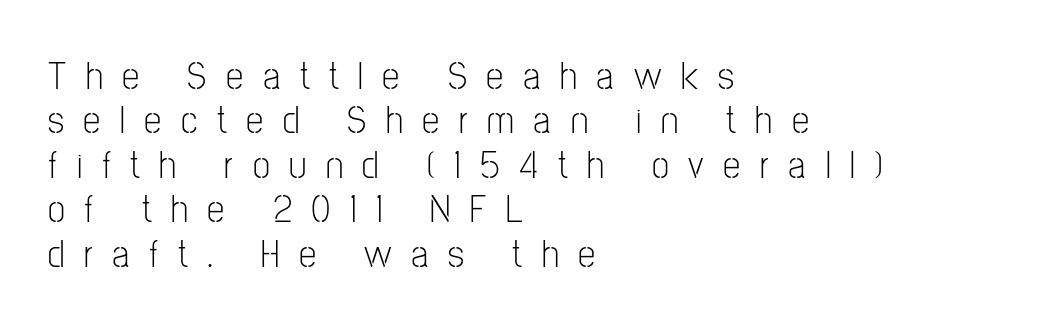
Q: Is the text bold? A: No.
Q: Is the text italic (slanted)? A: No, it is upright.
Q: Is the typeface a serif or a sans-serif typeface? A: Sans-serif.
Q: Is the text underlined? A: No.
Q: How is the paragraph aligned? A: Left-aligned.
Q: Is the spacing between letters normal or unusually wide? A: Unusually wide.
Q: Is the spacing between lines tight, normal or loose? A: Tight.
Q: Width (condensed, normal, or wide)? A: Condensed.
Q: Stroke contrast? A: Low.
Q: x-height? A: Medium.
Q: Monospaced? A: No.
